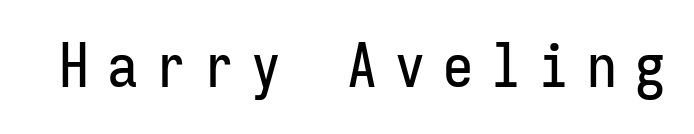
The image shows 60 px condensed sans-serif type, upright, monospaced; set unusually wide letter spacing (+0.3 em), not underlined; low stroke contrast and a medium x-height.
